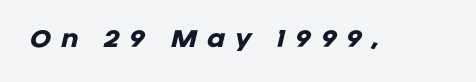
{"italic": "yes", "lean": "right", "slant_degrees": 12, "bold": "yes", "underline": "no", "letter_spacing": "wide", "letter_spacing_em": 0.45, "glyph_px": 21}
